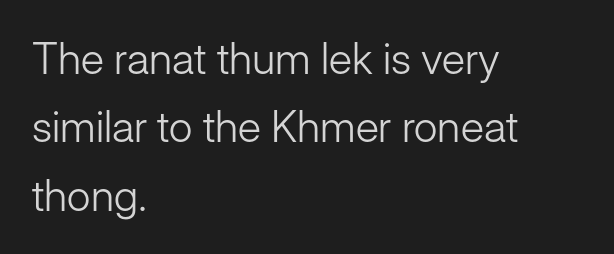
The image shows 43 px light sans-serif type, upright; set left-aligned, normal line spacing (1.59x), normal letter spacing, not underlined; low stroke contrast and a medium x-height.
